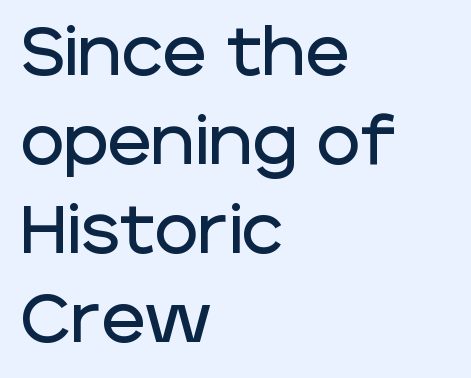
{"serif": "no", "italic": "no", "width": "normal", "stroke_contrast": "low", "x_height": "large", "monospaced": "no", "underline": "no", "align": "left", "line_spacing": "normal", "line_spacing_ratio": 1.33, "letter_spacing": "normal", "letter_spacing_em": 0.0, "glyph_px": 67}
